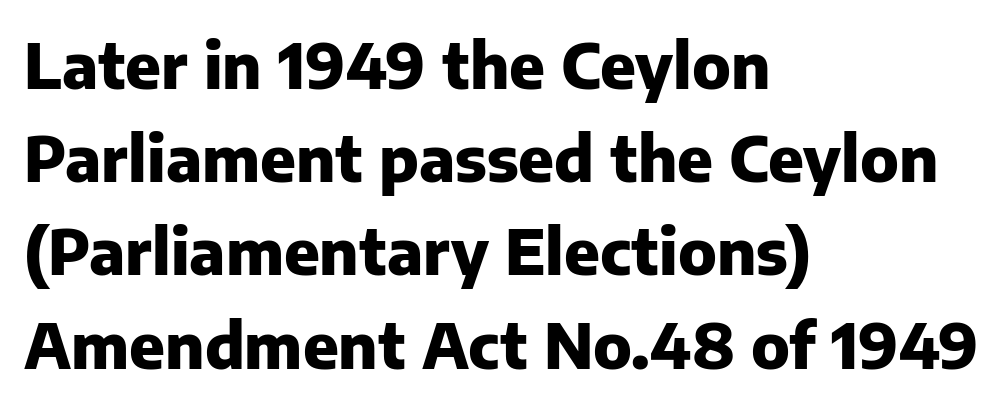
Q: Is the text bold? A: Yes.
Q: Is the text italic (slanted)? A: No, it is upright.
Q: Is the typeface a serif or a sans-serif typeface? A: Sans-serif.
Q: Is the text underlined? A: No.
Q: How is the paragraph aligned? A: Left-aligned.
Q: Is the spacing between letters normal or unusually wide? A: Normal.
Q: Is the spacing between lines tight, normal or loose? A: Normal.
Q: Width (condensed, normal, or wide)? A: Normal.
Q: Stroke contrast? A: Low.
Q: x-height? A: Medium.
Q: Monospaced? A: No.
